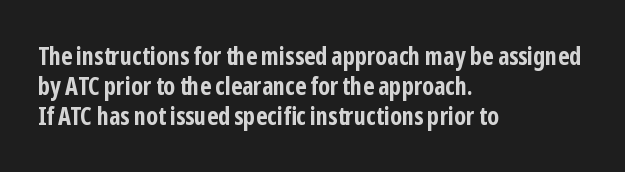
Q: Is the text bold? A: Yes.
Q: Is the text italic (slanted)? A: No, it is upright.
Q: Is the text underlined? A: No.
Q: How is the paragraph aligned? A: Left-aligned.
Q: Is the spacing between letters normal or unusually wide? A: Normal.
